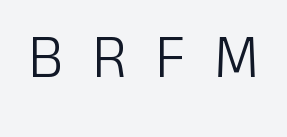
Has an underline been added? It has not. Is the type heavy? It reads as light-to-regular instead. The letters advance in unequal steps, a hallmark of proportional type. A sans-serif font was chosen for this passage. The specimen reads as upright at a glance.
